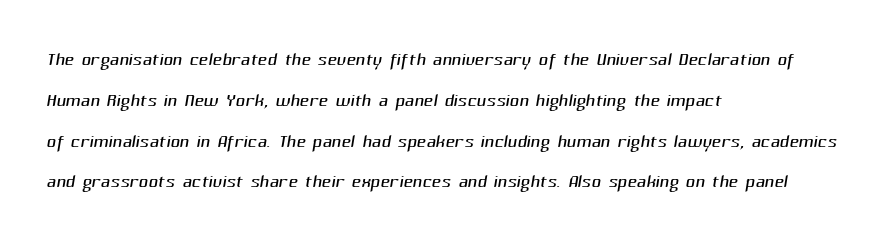
The passage shown stacks its lines at a standard gap. The characters are drawn with everyday or finer stroke widths. Line starts are locked; line ends wander. A typesetter would call this zero additional tracking. The zone under the glyphs is completely vacant.
